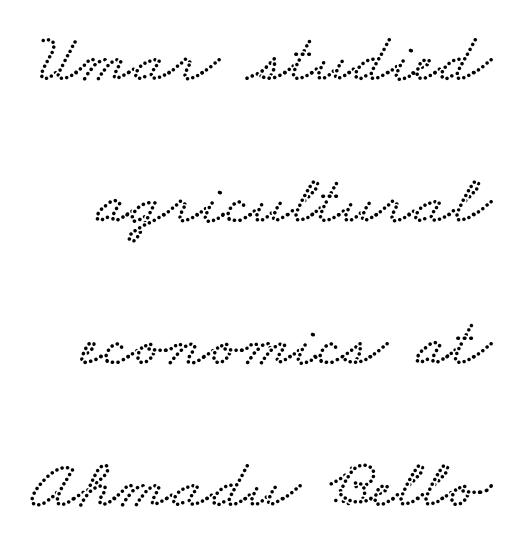
Q: Is the text underlined? A: No.
Q: Is the spacing between letters normal or unusually wide? A: Normal.
Q: Is the spacing between lines tight, normal or loose? A: Loose.
Q: Width (condensed, normal, or wide)? A: Wide.
Q: Stroke contrast? A: Low.
Q: x-height? A: Small.
Q: Monospaced? A: No.
